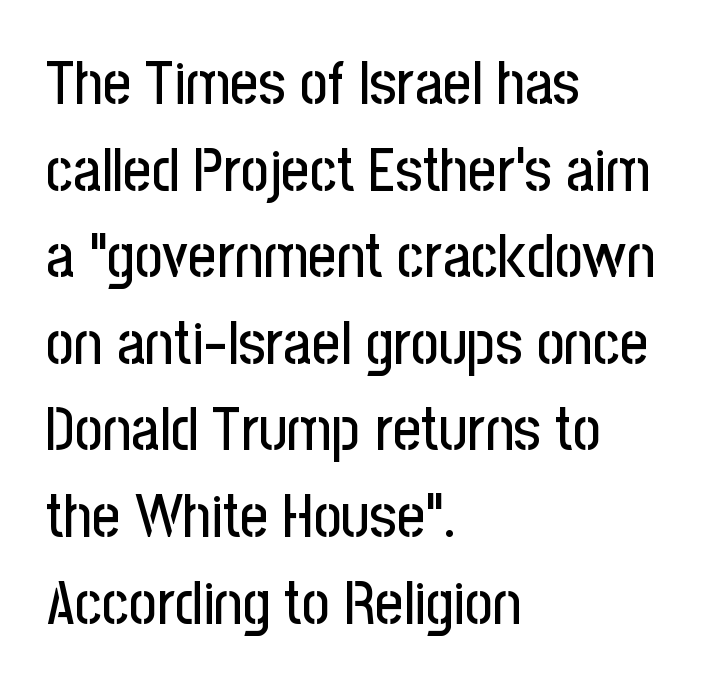
Q: Is the text italic (slanted)? A: No, it is upright.
Q: Is the typeface a serif or a sans-serif typeface? A: Sans-serif.
Q: Is the text underlined? A: No.
Q: How is the paragraph aligned? A: Left-aligned.
Q: Is the spacing between letters normal or unusually wide? A: Normal.
Q: Is the spacing between lines tight, normal or loose? A: Normal.
Q: Width (condensed, normal, or wide)? A: Condensed.
Q: Stroke contrast? A: Low.
Q: x-height? A: Medium.
Q: Monospaced? A: No.
